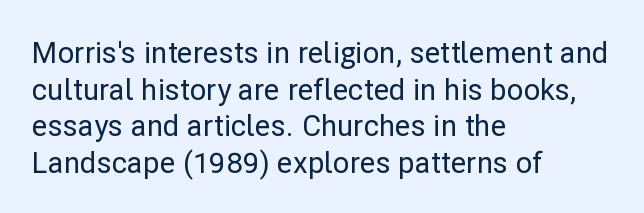
The image shows 29 px sans-serif type, upright; set left-aligned, normal line spacing (1.26x), normal letter spacing, not underlined; low stroke contrast and a medium x-height.
